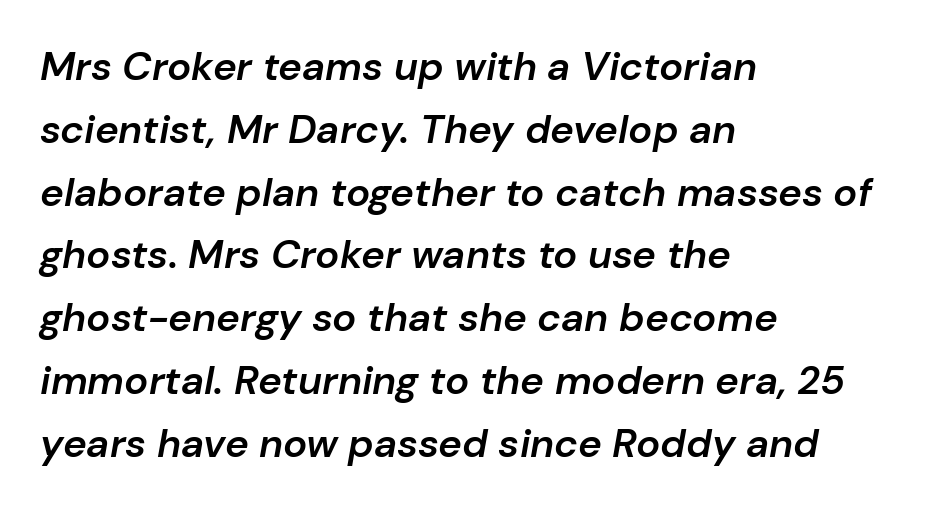
Is there much room between lines? A standard amount, neither cramped nor airy. Firm but not heavy-handed strokes: this text is semibold. Letters rest on an invisible, unmarked baseline. Do the characters align in a grid? No, the font is proportional. The letters sit at their default tracking, neither squeezed nor spread.
